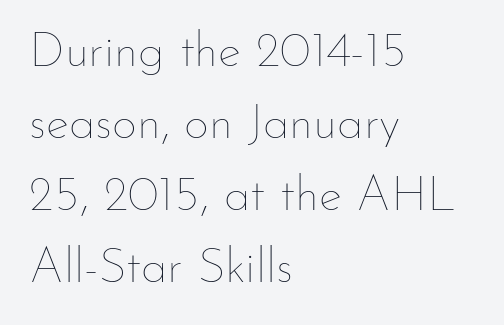
The image shows 49 px thin type, upright; set left-aligned, normal line spacing (1.47x), normal letter spacing, not underlined; low stroke contrast and a small x-height.
